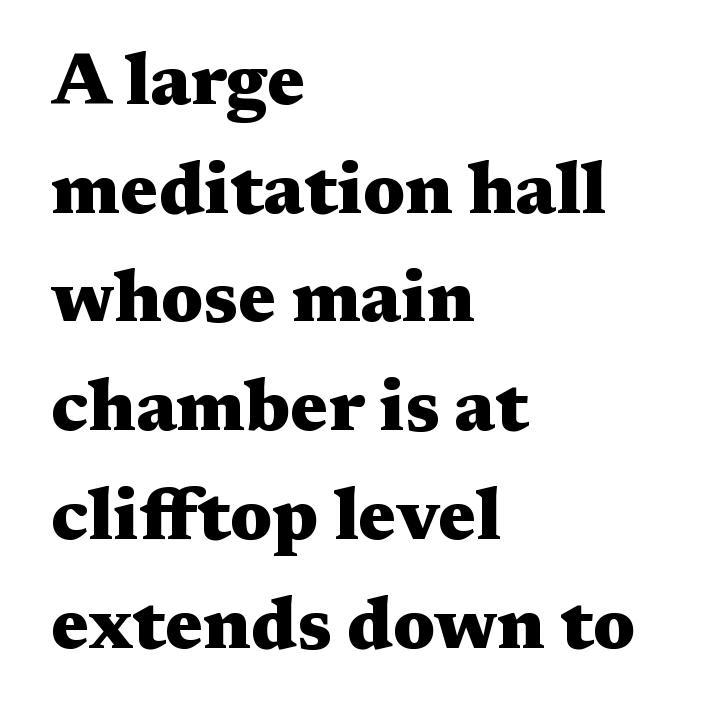
The image shows 72 px heavy, wide serif type, upright; set left-aligned, normal line spacing (1.51x), normal letter spacing, not underlined; medium stroke contrast and a medium x-height.
